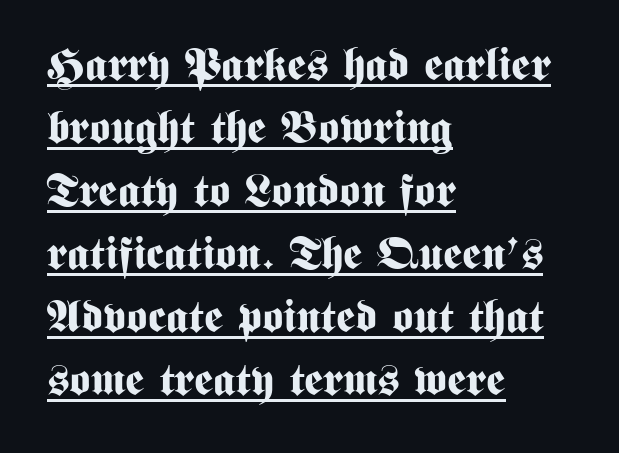
Q: Is the text bold? A: Yes.
Q: Is the text italic (slanted)? A: No, it is upright.
Q: Is the typeface a serif or a sans-serif typeface? A: Sans-serif.
Q: Is the text underlined? A: Yes.
Q: How is the paragraph aligned? A: Left-aligned.
Q: Is the spacing between letters normal or unusually wide? A: Normal.
Q: Is the spacing between lines tight, normal or loose? A: Normal.
Q: Width (condensed, normal, or wide)? A: Condensed.
Q: Stroke contrast? A: Medium.
Q: x-height? A: Medium.
Q: Monospaced? A: No.
